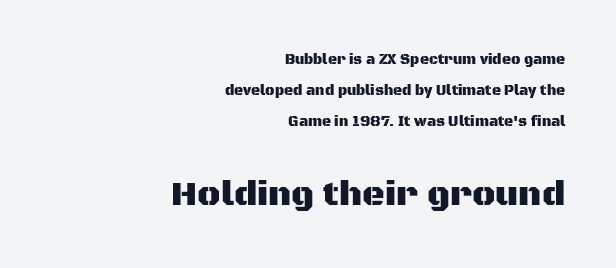
The letters sit at their default tracking, neither squeezed nor spread. Proportional: the letters do not fall into vertical columns. Only glyphs here, with clear space below each row. These lines were composed using upright roman letters. The lower block of text is set noticeably larger than the block above it.
